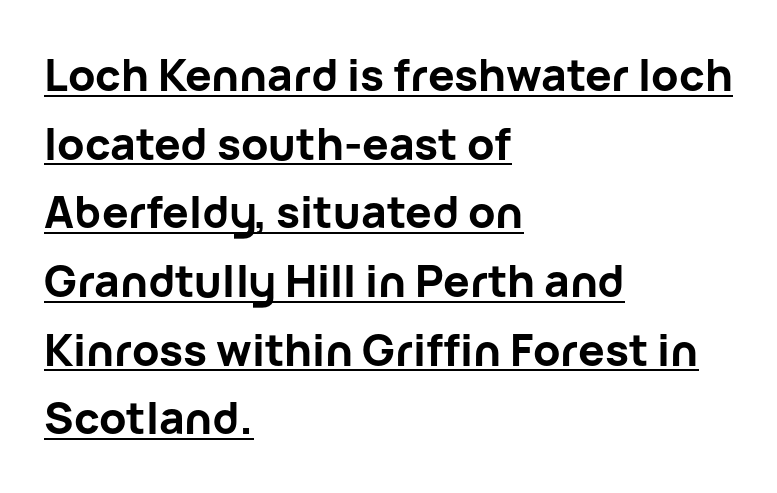
{"serif": "no", "italic": "no", "bold": "yes", "weight": "bold", "width": "normal", "stroke_contrast": "low", "x_height": "medium", "monospaced": "no", "underline": "yes", "align": "left", "line_spacing": "normal", "line_spacing_ratio": 1.56, "letter_spacing": "normal", "letter_spacing_em": 0.0, "glyph_px": 44}
